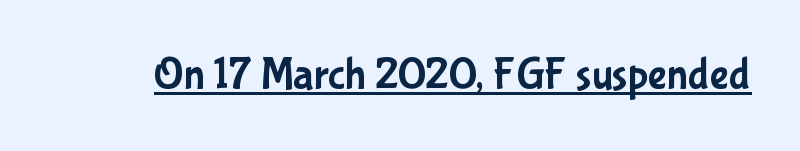
Q: Is the text italic (slanted)? A: No, it is upright.
Q: Is the typeface a serif or a sans-serif typeface? A: Sans-serif.
Q: Is the text underlined? A: Yes.
Q: Is the spacing between letters normal or unusually wide? A: Normal.
Q: Width (condensed, normal, or wide)? A: Condensed.
Q: Stroke contrast? A: Low.
Q: x-height? A: Medium.
Q: Monospaced? A: No.
